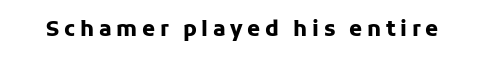
The image shows 21 px bold type, upright; set unusually wide letter spacing (+0.22 em), not underlined.
